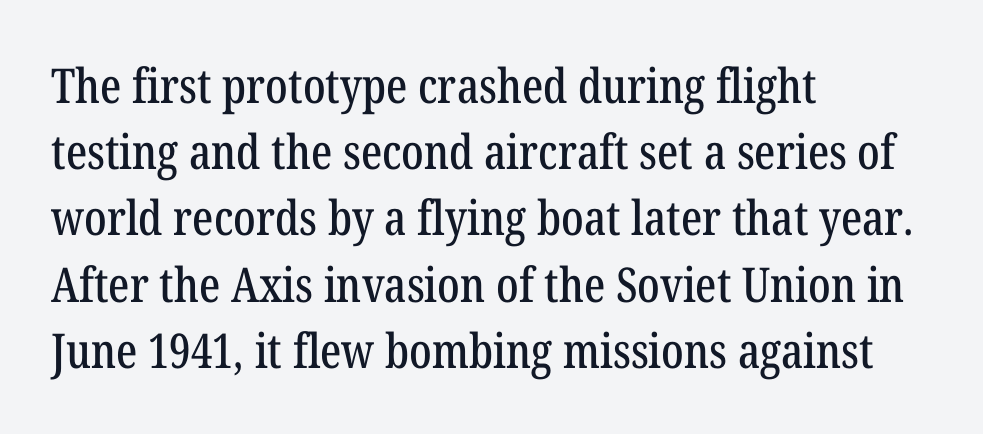
Q: Is the text italic (slanted)? A: No, it is upright.
Q: Is the typeface a serif or a sans-serif typeface? A: Serif.
Q: Is the text underlined? A: No.
Q: How is the paragraph aligned? A: Left-aligned.
Q: Is the spacing between letters normal or unusually wide? A: Normal.
Q: Is the spacing between lines tight, normal or loose? A: Normal.
Q: Width (condensed, normal, or wide)? A: Condensed.
Q: Stroke contrast? A: Low.
Q: x-height? A: Medium.
Q: Monospaced? A: No.
